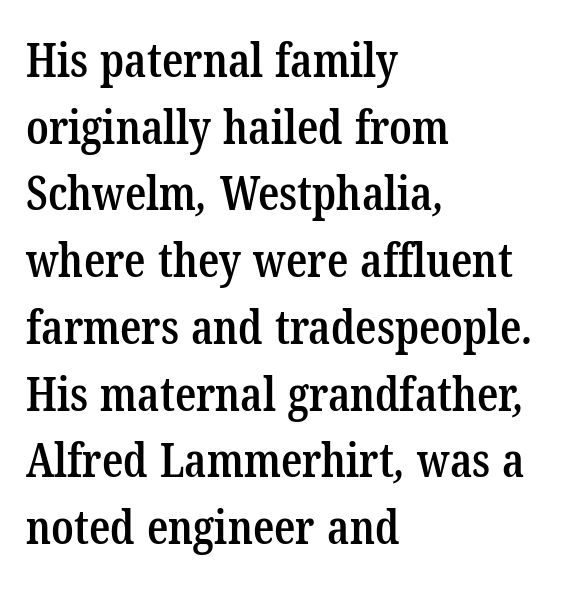
Q: Is the text bold? A: Semi-bold.
Q: Is the typeface a serif or a sans-serif typeface? A: Serif.
Q: Is the text underlined? A: No.
Q: How is the paragraph aligned? A: Left-aligned.
Q: Is the spacing between letters normal or unusually wide? A: Normal.
Q: Is the spacing between lines tight, normal or loose? A: Normal.
Q: Width (condensed, normal, or wide)? A: Condensed.
Q: Stroke contrast? A: Low.
Q: x-height? A: Medium.
Q: Monospaced? A: No.
